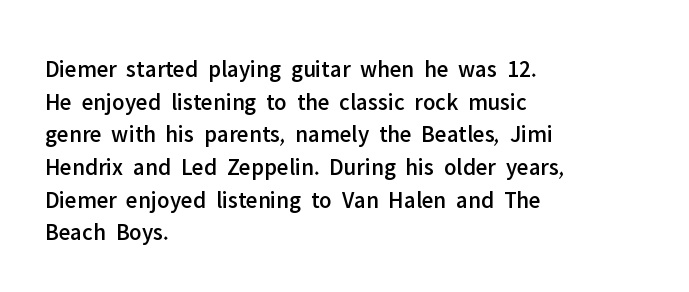
{"italic": "no", "underline": "no", "align": "left", "line_spacing": "normal", "line_spacing_ratio": 1.36, "letter_spacing": "normal", "letter_spacing_em": 0.0, "glyph_px": 24}
